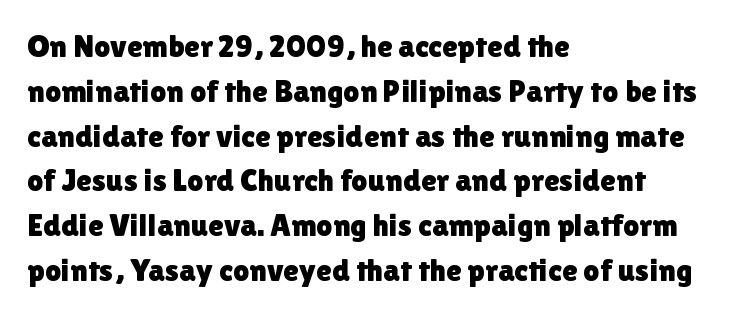
The compositor pushed each line to the left boundary. When letters stand straight like this, we call the style roman or upright. Nope, no serifs anywhere on these letters. This sample has the flowing, uneven cadence of proportional lettering. Unmarked baselines from the first word to the last. The rendering uses a moderate line-height, typical for paragraphs.
